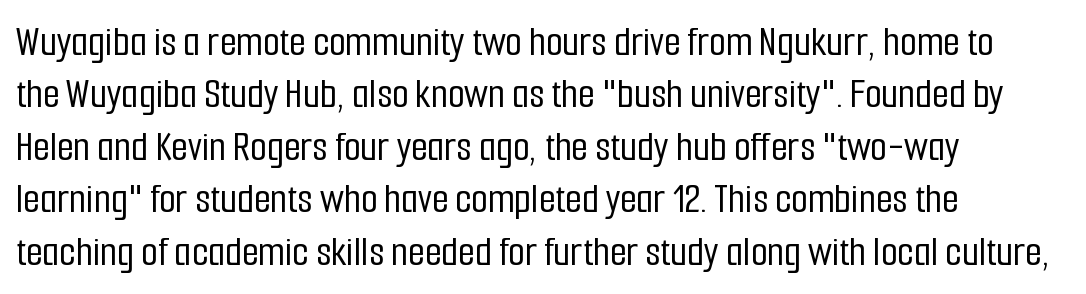
{"serif": "no", "italic": "no", "width": "condensed", "stroke_contrast": "low", "x_height": "medium", "monospaced": "no", "underline": "no", "align": "left", "line_spacing_ratio": 1.22, "letter_spacing": "normal", "letter_spacing_em": 0.0, "glyph_px": 43}
